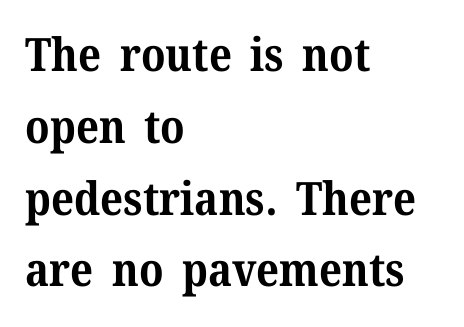
Q: Is the text bold? A: Yes.
Q: Is the text italic (slanted)? A: No, it is upright.
Q: Is the typeface a serif or a sans-serif typeface? A: Serif.
Q: Is the text underlined? A: No.
Q: How is the paragraph aligned? A: Left-aligned.
Q: Is the spacing between letters normal or unusually wide? A: Normal.
Q: Is the spacing between lines tight, normal or loose? A: Normal.
Q: Width (condensed, normal, or wide)? A: Normal.
Q: Stroke contrast? A: Medium.
Q: x-height? A: Medium.
Q: Monospaced? A: No.
